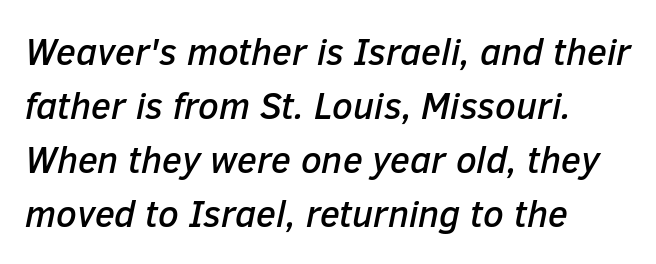
{"italic": "yes", "lean": "right", "slant_degrees": 12, "width": "normal", "stroke_contrast": "low", "x_height": "medium", "monospaced": "no", "underline": "no", "align": "left", "line_spacing": "normal", "line_spacing_ratio": 1.46, "letter_spacing": "normal", "letter_spacing_em": 0.0, "glyph_px": 37}
